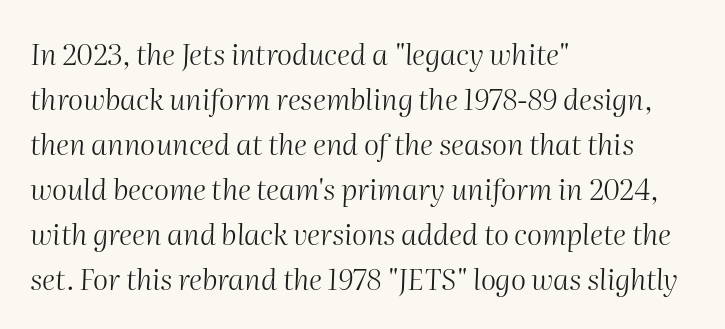
Q: Is the text bold? A: No.
Q: Is the text italic (slanted)? A: Yes, it leans right by about 2 degrees.
Q: Is the text underlined? A: No.
Q: How is the paragraph aligned? A: Left-aligned.
Q: Is the spacing between letters normal or unusually wide? A: Normal.
Q: Is the spacing between lines tight, normal or loose? A: Normal.
Q: Width (condensed, normal, or wide)? A: Normal.
Q: Stroke contrast? A: Medium.
Q: x-height? A: Medium.
Q: Monospaced? A: No.
